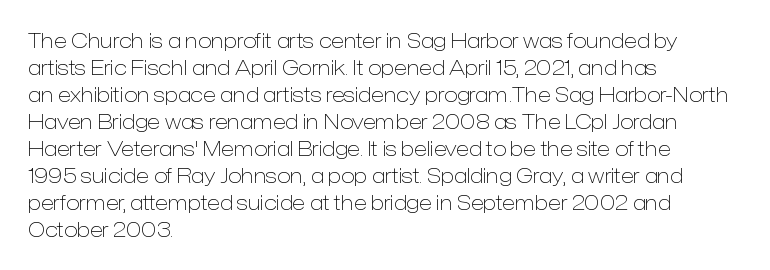
Q: Is the text bold? A: No.
Q: Is the text italic (slanted)? A: No, it is upright.
Q: Is the text underlined? A: No.
Q: How is the paragraph aligned? A: Left-aligned.
Q: Is the spacing between letters normal or unusually wide? A: Normal.
Q: Is the spacing between lines tight, normal or loose? A: Normal.
